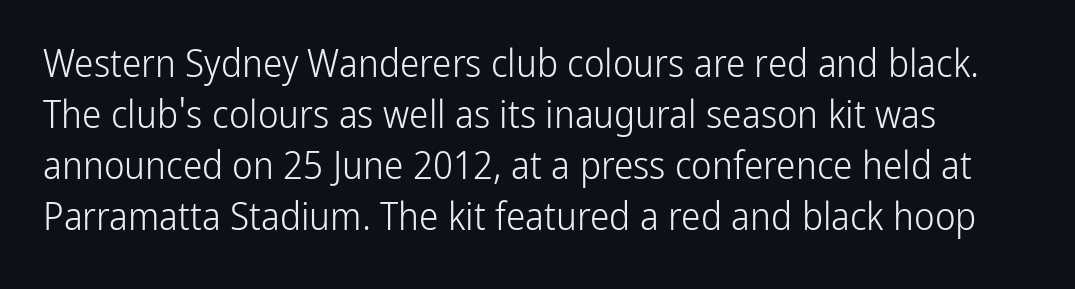
Honestly, there is no underline to notice here at all. Look at the bottom of the vertical strokes: they stop flat, with no serifs. This sample has the flowing, uneven cadence of proportional lettering. Posture: straight, roman, zero tilt. This is not heavy type; no bold has been used. The lines sit at an ordinary, default distance from one another.
